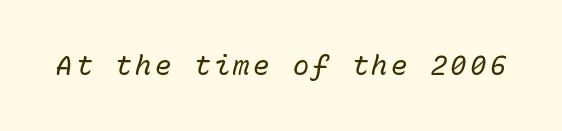
The image shows 27 px text type, italic (leaning right); set not underlined.
